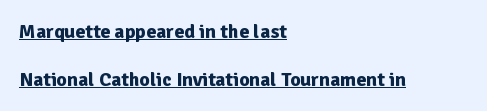
Q: Is the text bold? A: Yes.
Q: Is the text italic (slanted)? A: No, it is upright.
Q: Is the text underlined? A: Yes.
Q: How is the paragraph aligned? A: Left-aligned.
Q: Is the spacing between letters normal or unusually wide? A: Normal.
Q: Is the spacing between lines tight, normal or loose? A: Loose.
